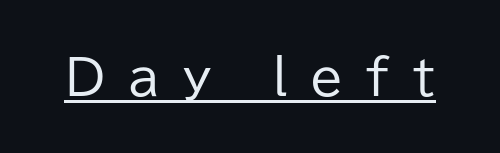
Q: Is the text bold? A: No.
Q: Is the text italic (slanted)? A: No, it is upright.
Q: Is the typeface a serif or a sans-serif typeface? A: Sans-serif.
Q: Is the text underlined? A: Yes.
Q: Is the spacing between letters normal or unusually wide? A: Unusually wide.
Q: Width (condensed, normal, or wide)? A: Normal.
Q: Stroke contrast? A: Low.
Q: x-height? A: Medium.
Q: Monospaced? A: No.
